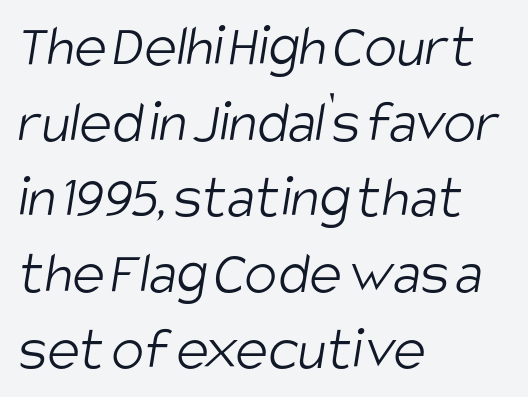
Q: Is the text bold? A: No.
Q: Is the typeface a serif or a sans-serif typeface? A: Sans-serif.
Q: Is the text underlined? A: No.
Q: How is the paragraph aligned? A: Left-aligned.
Q: Is the spacing between letters normal or unusually wide? A: Normal.
Q: Width (condensed, normal, or wide)? A: Condensed.
Q: Stroke contrast? A: Low.
Q: x-height? A: Large.
Q: Monospaced? A: No.
